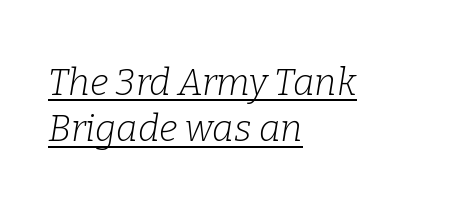
These characters rest on top of a visible drawn line. This rendering leaves character spacing at its baseline value. These lines stack with their left ends in a neat column. Typographically, this falls in the serif category. Think standard paragraph weight, or any step lighter than that. Varying glyph widths throughout — classic text-font behaviour.
